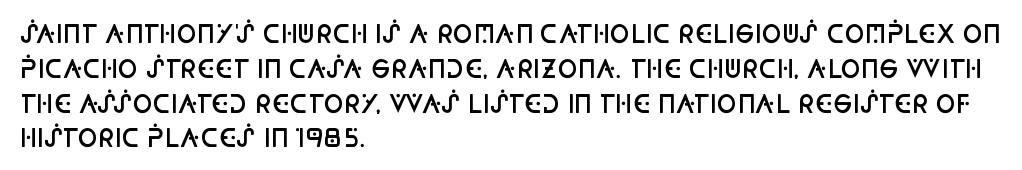
Q: Is the text bold? A: Semi-bold.
Q: Is the text italic (slanted)? A: No, it is upright.
Q: Is the text underlined? A: No.
Q: How is the paragraph aligned? A: Left-aligned.
Q: Is the spacing between letters normal or unusually wide? A: Normal.
Q: Is the spacing between lines tight, normal or loose? A: Normal.
